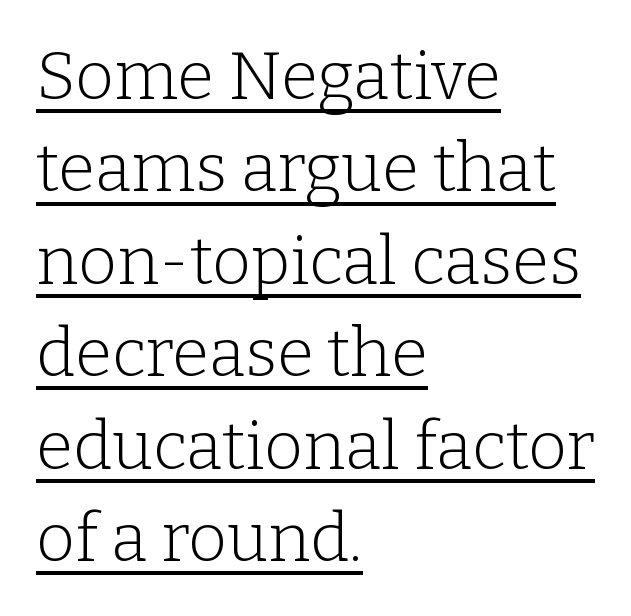
The image shows 67 px light serif type, upright; set left-aligned, normal line spacing (1.38x), normal letter spacing, underlined; low stroke contrast and a medium x-height.
